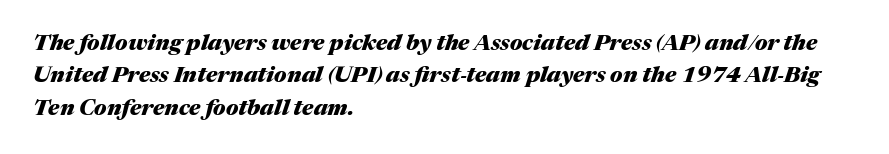
Plenty of ink on the page — the face is bold. A typesetter would mark this as italic. Compared with typical paragraphs, the rows here are spaced about the same. The gaps between neighbouring characters are ordinary and unremarkable.
